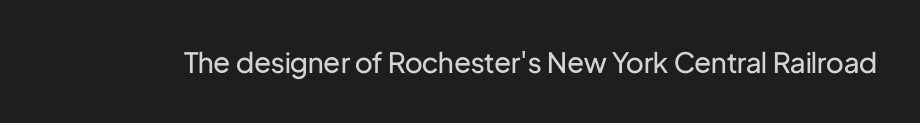
{"serif": "no", "italic": "no", "bold": "no", "weight": "regular", "width": "normal", "stroke_contrast": "low", "x_height": "medium", "monospaced": "no", "underline": "no", "letter_spacing": "normal", "letter_spacing_em": 0.0, "glyph_px": 28}
